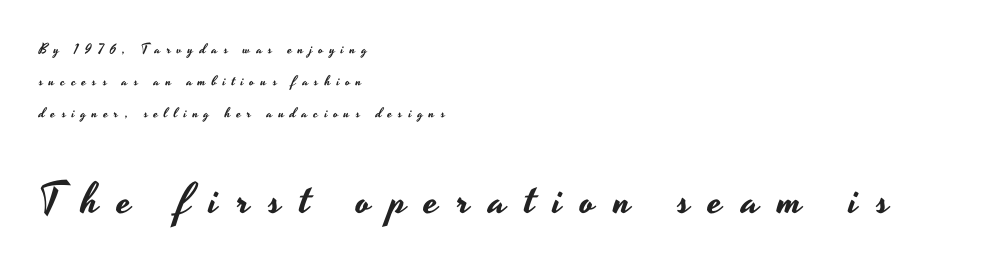
The image shows 43 px wide sans-serif type; set left-aligned, loose line spacing (2.28x), unusually wide letter spacing (+0.43 em), not underlined; the second (bottom) block is 3.07x larger; low stroke contrast and a small x-height.
